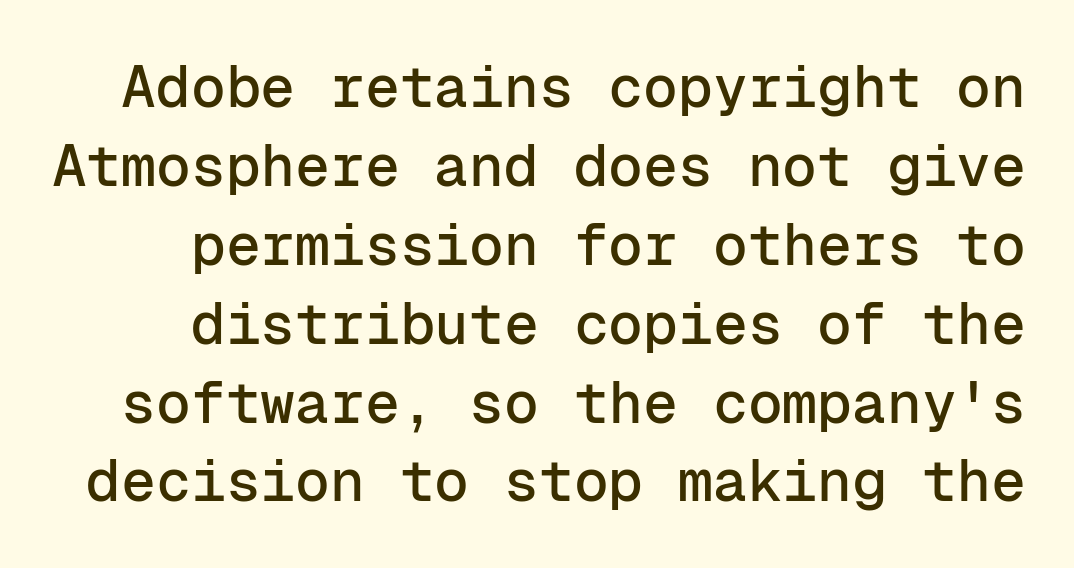
The image shows 58 px sans-serif type, upright, monospaced; set normal line spacing (1.36x), normal letter spacing, not underlined; low stroke contrast and a medium x-height.
